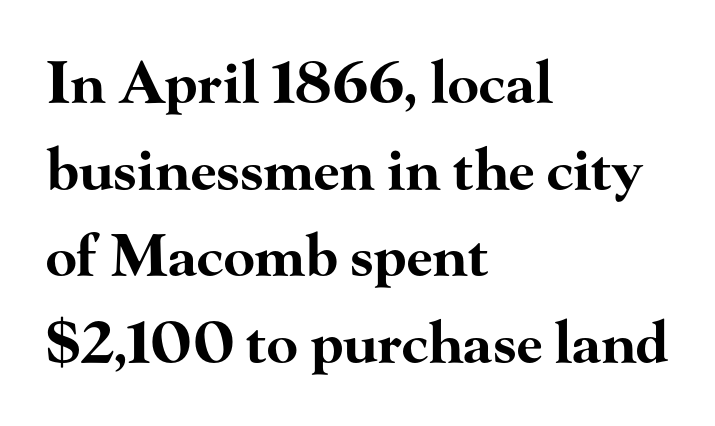
Quick note: interline space is typical. As a designer I'd log this as weight 700, bold. The specimen omits any rule beneath the text block's lines. A student would call this left alignment; a typographer would say flush left, rag right.
